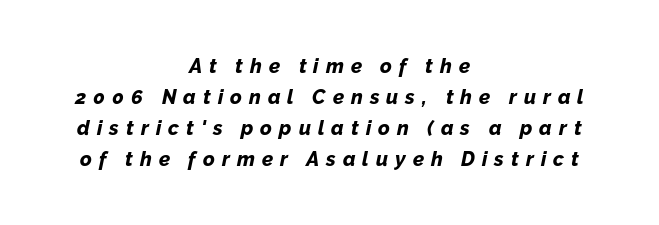
Caption: expanded tracking, letters set apart. Where is the straight margin? There isn't one; the lines are centered. Descenders hang freely into open space. If you drew a line through each stem, it would be angled. Typographic density is high because the face is bold. Regarding leading, the lines here are spaced in the standard way.
